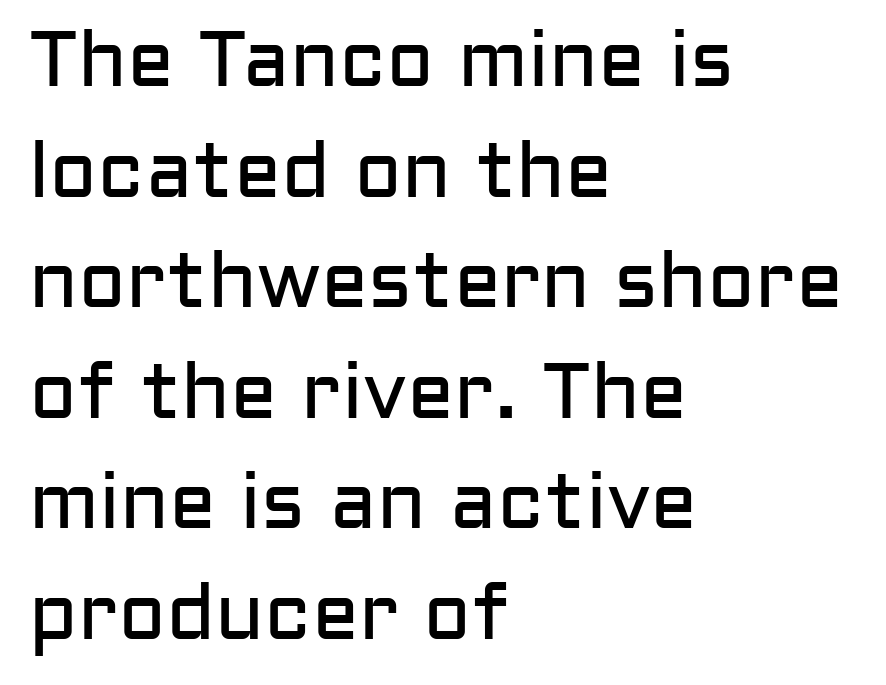
The image shows 79 px regular-weight sans-serif type, upright; set left-aligned, normal line spacing (1.4x), normal letter spacing, not underlined; low stroke contrast and a medium x-height.
